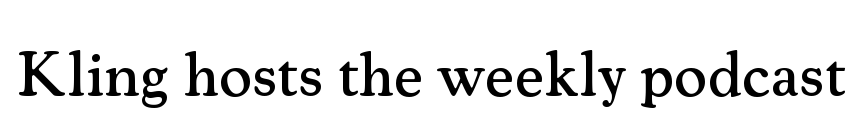
The image shows 64 px serif type, upright; set normal letter spacing, not underlined; medium stroke contrast and a small x-height.
